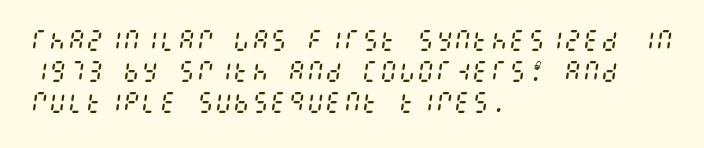
Q: Is the text bold? A: No.
Q: Is the text italic (slanted)? A: Yes, it leans right by about 8 degrees.
Q: Is the text underlined? A: No.
Q: How is the paragraph aligned? A: Left-aligned.
Q: Is the spacing between letters normal or unusually wide? A: Normal.
Q: Is the spacing between lines tight, normal or loose? A: Normal.
